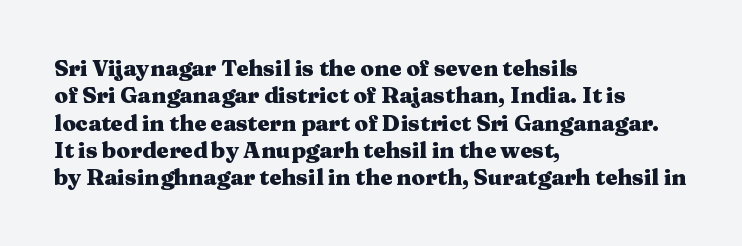
Chunky letters — that's bold for sure. Caption: standard tracking, unaltered. Descenders are the only things crossing below the line. Typeset ragged right — the left edge is the straight one. The letters stand upright; this is a roman face.
